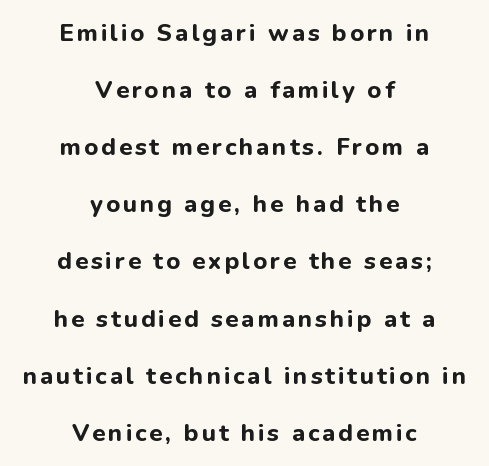
The image shows 24 px bold type, upright; set centered, loose line spacing (2.38x), not underlined.
